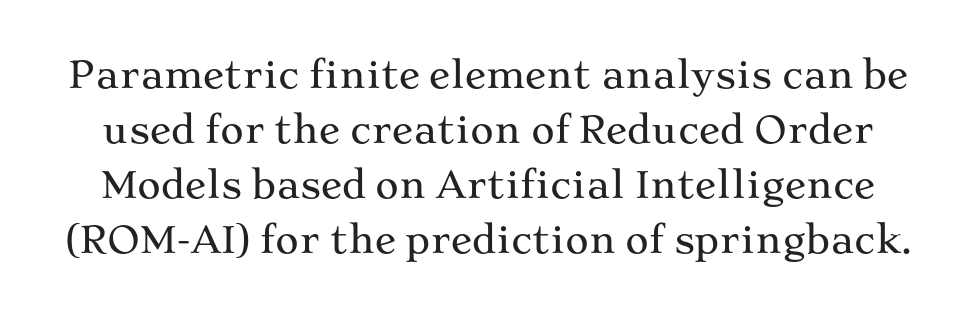
{"serif": "yes", "italic": "no", "width": "wide", "stroke_contrast": "medium", "x_height": "medium", "monospaced": "no", "underline": "no", "line_spacing": "normal", "line_spacing_ratio": 1.53, "letter_spacing": "normal", "letter_spacing_em": 0.0, "glyph_px": 36}
